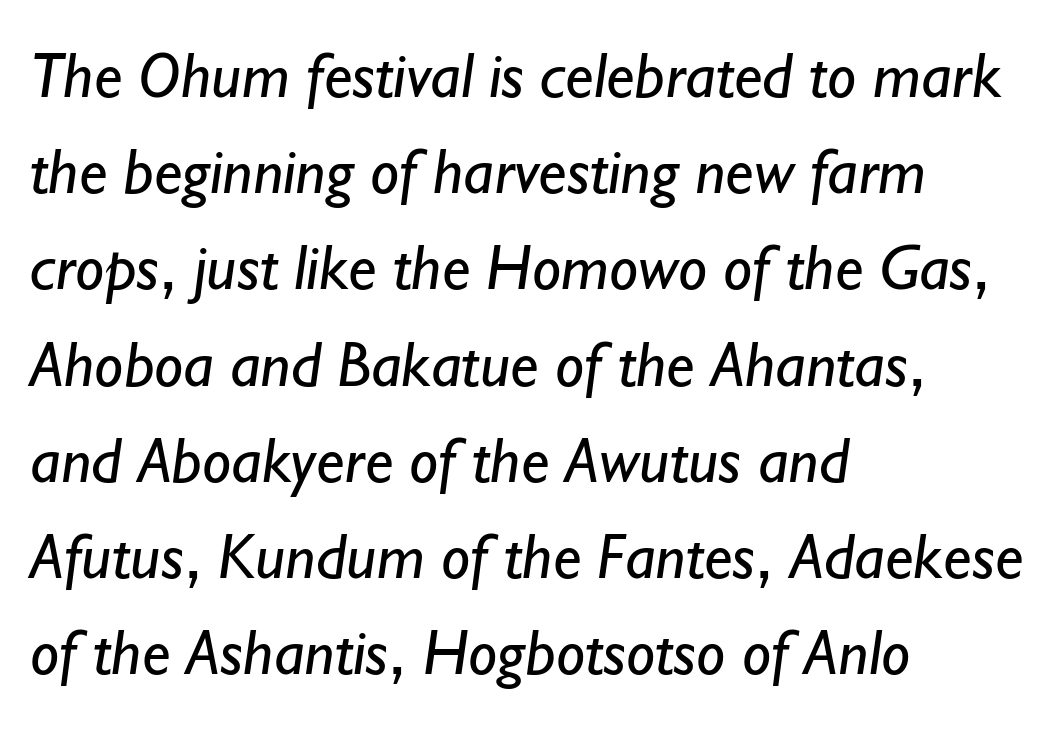
You could not count columns in this text — the font is proportionally spaced. The font family rendered here belongs to the sans-serif group. The text block is weighted toward the left margin, trailing off unevenly rightward. Compared with typical paragraphs, the rows here are spaced about the same.
